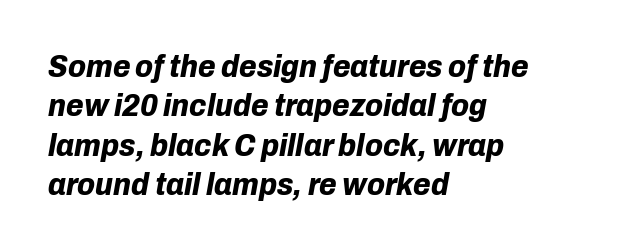
The sample has been set heavy, in full bold. The whole block is typeset with a tilt. Varying glyph widths throughout — classic text-font behaviour. The lines are quadded left. Default kerning and tracking; the words read as compact shapes.
